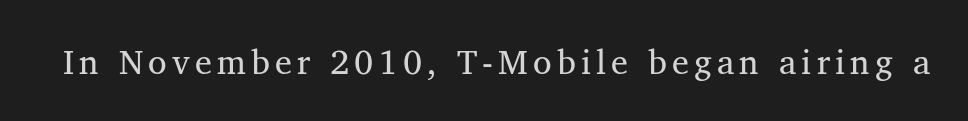
Is this a fixed-width face? No — the glyphs have proportional, varying widths. This is not heavy type; no bold has been used. Note: serifs present on the glyphs. The passage shown is not underscored anywhere.
